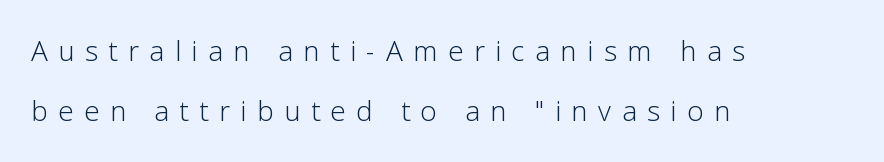
The image shows 28 px light sans-serif type, upright; set left-aligned, loose line spacing (2.15x), unusually wide letter spacing (+0.37 em), not underlined; low stroke contrast and a medium x-height.
